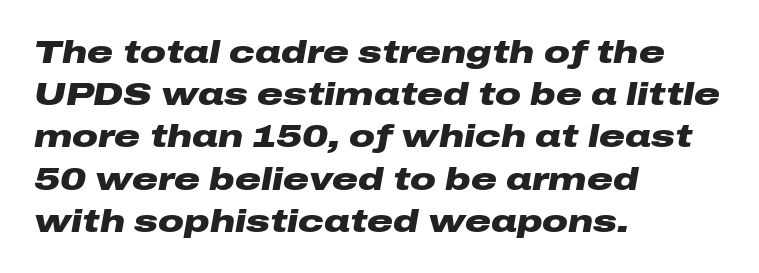
{"italic": "yes", "lean": "right", "slant_degrees": 10, "bold": "yes", "weight": "heavy", "width": "wide", "stroke_contrast": "low", "x_height": "medium", "monospaced": "no", "underline": "no", "align": "left", "line_spacing": "normal", "line_spacing_ratio": 1.32, "letter_spacing": "normal", "letter_spacing_em": 0.0, "glyph_px": 32}
